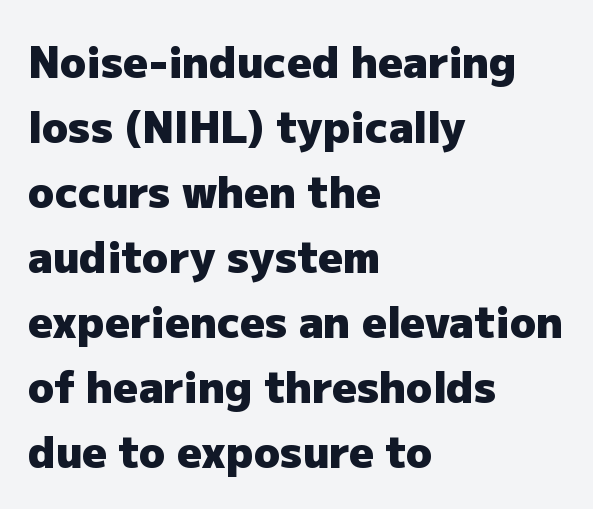
{"serif": "no", "italic": "no", "bold": "yes", "weight": "heavy", "width": "normal", "stroke_contrast": "low", "x_height": "medium", "monospaced": "no", "underline": "no", "align": "left", "line_spacing": "normal", "line_spacing_ratio": 1.51, "letter_spacing": "normal", "letter_spacing_em": 0.0, "glyph_px": 43}
